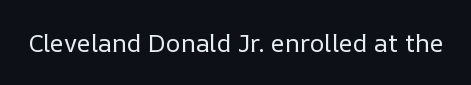
The rendering keeps characters at their native spacing. The font sits on the lighter half of the weight spectrum, regular included. Quick note: underline off. Is there any slant? The stems are plumb.
